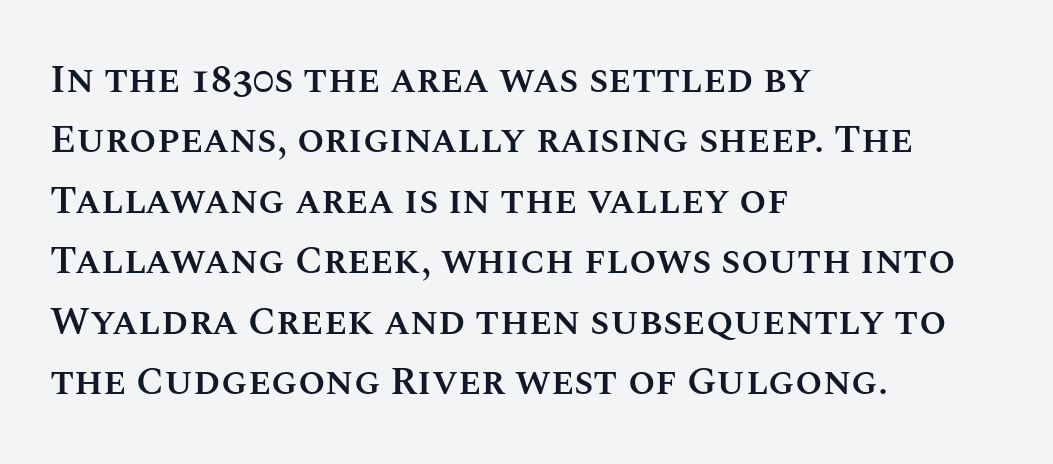
Does extra space separate the letters? No, they use regular spacing. You could not count columns in this text — the font is proportionally spaced. The lines are quadded left. Semibold letterforms, between regular and bold.
